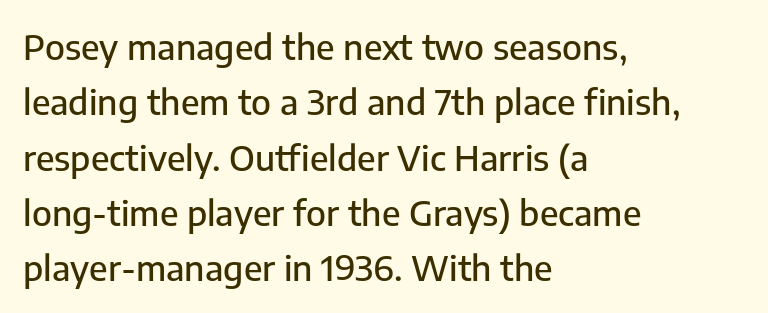
Posture: straight, roman, zero tilt. Stroke terminals: plain, sans-serif. Leading: standard. The rendering uses natural spacing where letterforms have individual widths. Is the letter spacing exaggerated? No — it looks like the ordinary default. The rag falls on the right side of this text block.
